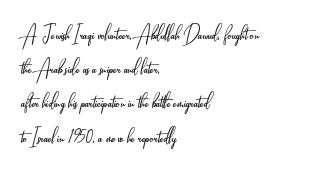
Q: Is the text bold? A: No.
Q: Is the text italic (slanted)? A: Yes.
Q: Is the text underlined? A: No.
Q: How is the paragraph aligned? A: Left-aligned.
Q: Is the spacing between letters normal or unusually wide? A: Normal.
Q: Is the spacing between lines tight, normal or loose? A: Normal.
